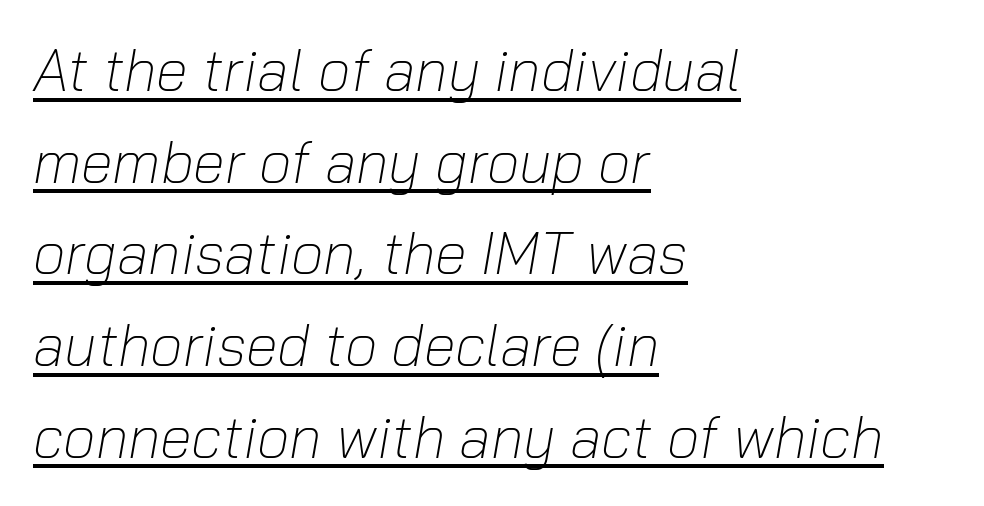
The image shows 58 px light type, italic (leaning right); set left-aligned, normal line spacing (1.58x), normal letter spacing, underlined; low stroke contrast and a medium x-height.
